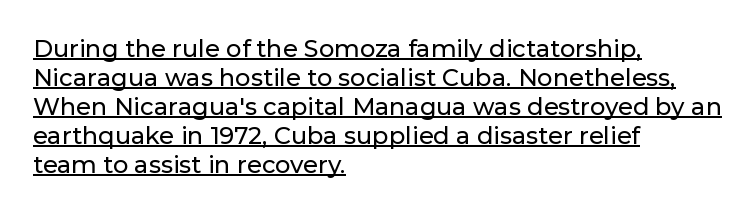
The image shows 24 px text type, upright; set left-aligned, line spacing 1.21x, normal letter spacing, underlined.
